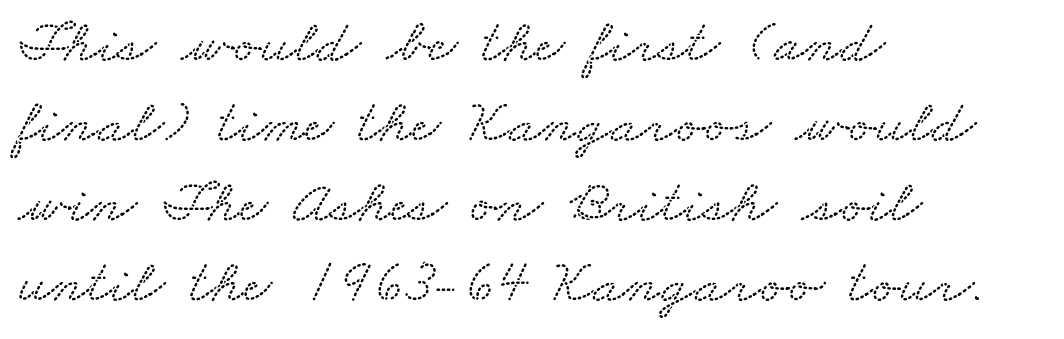
Inter-character spacing is left at the font's built-in metrics. This sample has the flowing, uneven cadence of proportional lettering. Which margin do the lines hug? The left one — the right edge is uneven. The zone under the glyphs is completely vacant. Quick note: interline space is typical.
